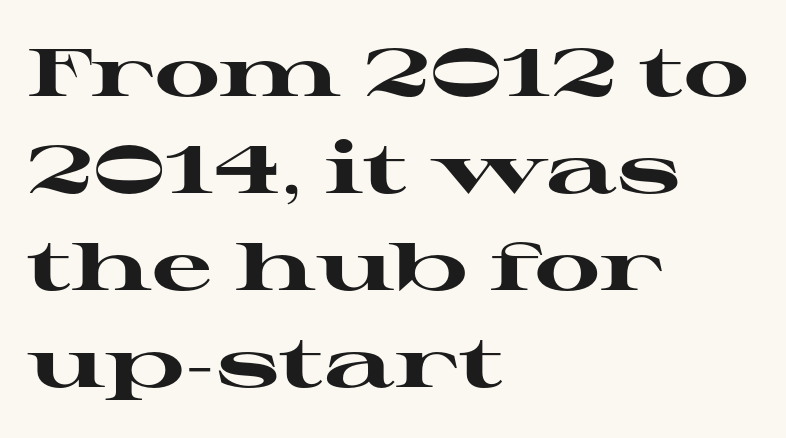
{"serif": "yes", "italic": "no", "bold": "yes", "weight": "heavy", "width": "wide", "stroke_contrast": "high", "x_height": "medium", "monospaced": "no", "underline": "no", "align": "left", "line_spacing": "normal", "line_spacing_ratio": 1.45, "letter_spacing": "normal", "letter_spacing_em": 0.0, "glyph_px": 67}
